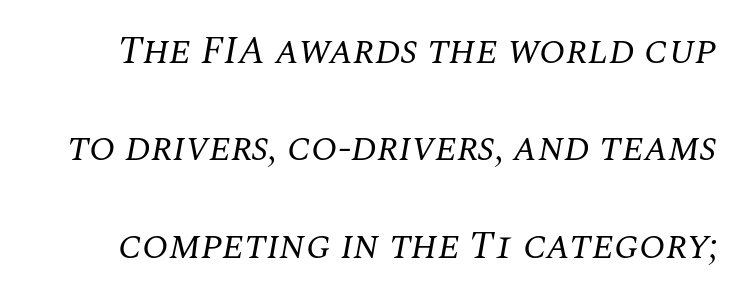
{"serif": "yes", "italic": "yes", "lean": "right", "slant_degrees": 10, "bold": "no", "weight": "regular", "width": "normal", "stroke_contrast": "medium", "x_height": "large", "monospaced": "no", "underline": "no", "line_spacing": "loose", "line_spacing_ratio": 2.5, "letter_spacing": "normal", "letter_spacing_em": 0.0, "glyph_px": 39}
